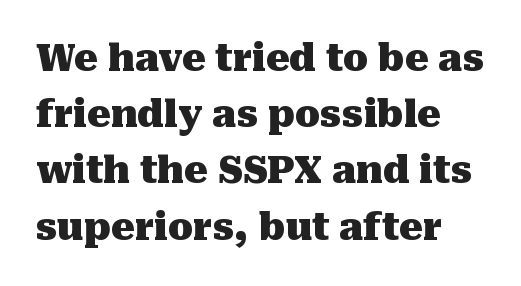
Q: Is the text bold? A: Yes.
Q: Is the text italic (slanted)? A: No, it is upright.
Q: Is the typeface a serif or a sans-serif typeface? A: Serif.
Q: Is the text underlined? A: No.
Q: Is the spacing between letters normal or unusually wide? A: Normal.
Q: Is the spacing between lines tight, normal or loose? A: Normal.
Q: Width (condensed, normal, or wide)? A: Normal.
Q: Stroke contrast? A: Medium.
Q: x-height? A: Medium.
Q: Monospaced? A: No.
